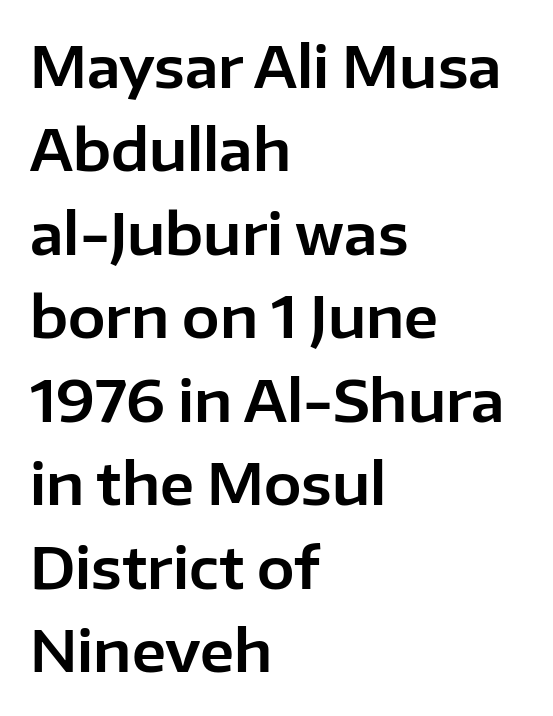
Teacher's note: observe the even left margin — that is flush-left alignment. The type family on display is of the sans-serif kind. This is roman type, the default non-slanted kind. Check under the words: just untouched page. Looks like regular typesetting: each glyph gets only the width it needs. Characters follow at the spacing the type designer built in.
